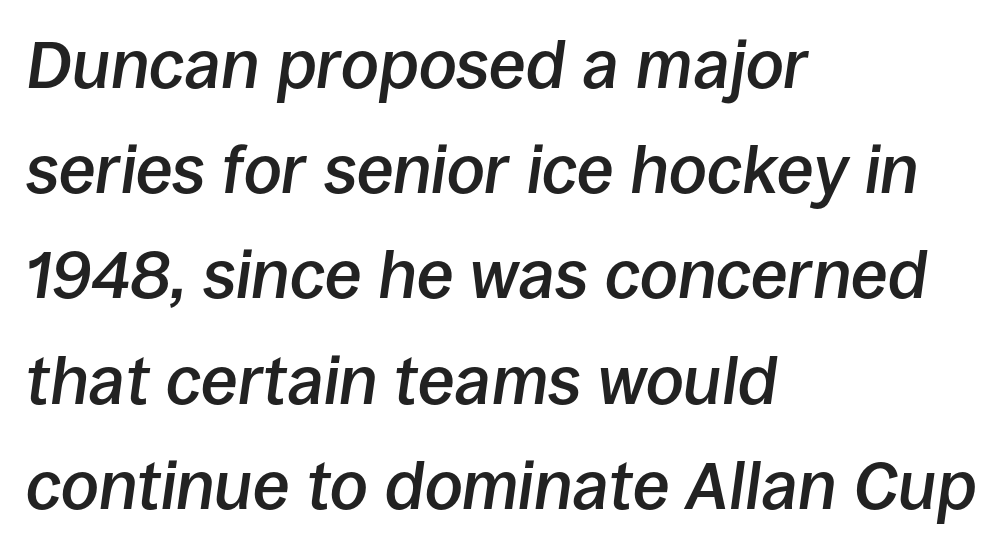
Yep, that's italic — everything's leaning. Reading down the column, the eye jumps a familiar distance to each next line. The specimen omits any rule beneath the text block's lines. The passage shown is typed in a proportional face where columns would drift. The lines in this sample share a left origin and differ only in where they stop. Nothing unusual about the tracking: characters are spaced as the font intends.
